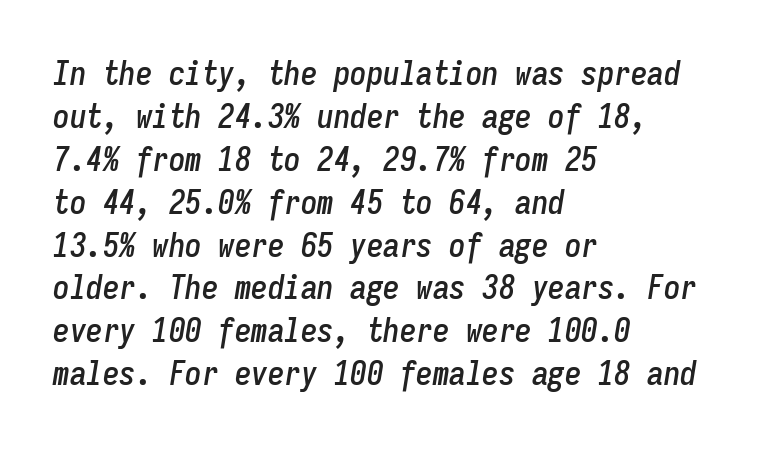
Q: Is the text italic (slanted)? A: Yes, it leans right by about 9 degrees.
Q: Is the text underlined? A: No.
Q: How is the paragraph aligned? A: Left-aligned.
Q: Is the spacing between letters normal or unusually wide? A: Normal.
Q: Is the spacing between lines tight, normal or loose? A: Normal.
Q: Width (condensed, normal, or wide)? A: Condensed.
Q: Stroke contrast? A: Low.
Q: x-height? A: Medium.
Q: Monospaced? A: Yes.
